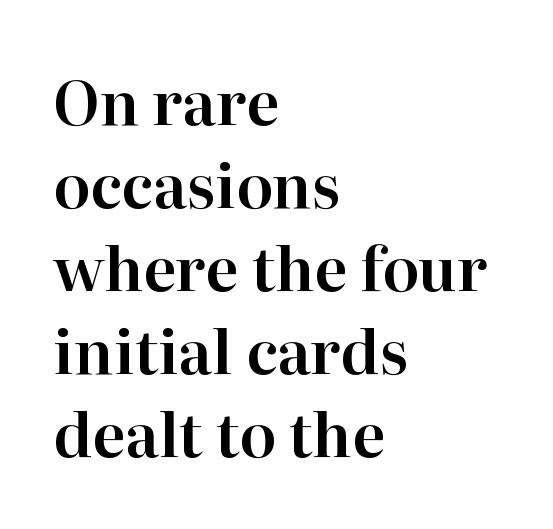
Vertically, the passage feels balanced, rows spaced as you'd expect. Italic? Not at all — the glyphs are vertical. Decoration check: the copy has no underline. Inter-character spacing is left at the font's built-in metrics. All the whitespace from short lines collects on the right. You can tell from the footed stems that serif type was used.
